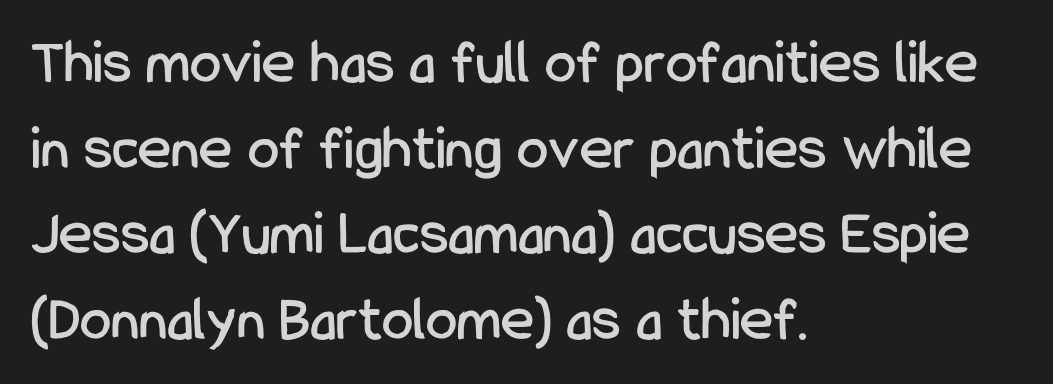
The image shows 63 px condensed sans-serif type, upright; set left-aligned, normal line spacing (1.36x), normal letter spacing, not underlined; low stroke contrast and a medium x-height.
